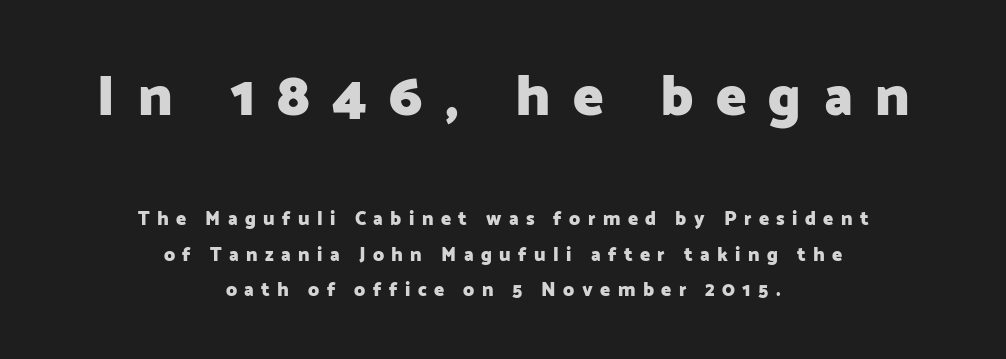
{"serif": "no", "italic": "no", "bold": "yes", "weight": "heavy", "width": "normal", "stroke_contrast": "low", "x_height": "medium", "monospaced": "no", "underline": "no", "align": "center", "line_spacing_ratio": 1.87, "letter_spacing": "wide", "letter_spacing_em": 0.39, "larger_block": "first", "size_ratio": 3.0, "glyph_px": 57}
